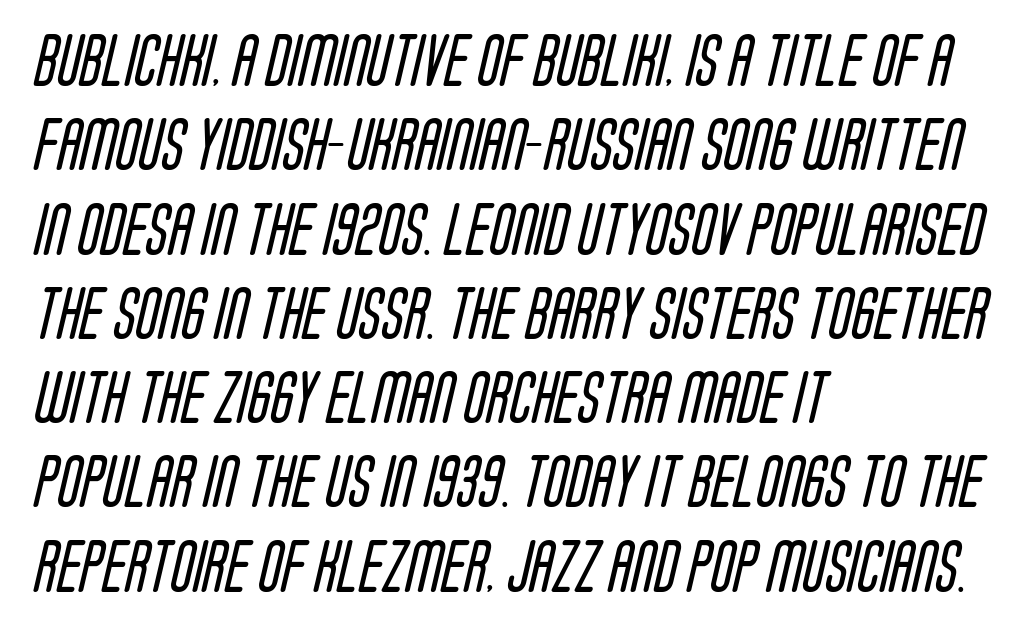
Q: Is the text bold? A: No.
Q: Is the typeface a serif or a sans-serif typeface? A: Sans-serif.
Q: Is the text underlined? A: No.
Q: How is the paragraph aligned? A: Left-aligned.
Q: Is the spacing between letters normal or unusually wide? A: Normal.
Q: Is the spacing between lines tight, normal or loose? A: Normal.
Q: Width (condensed, normal, or wide)? A: Condensed.
Q: Stroke contrast? A: Low.
Q: x-height? A: Large.
Q: Monospaced? A: No.
